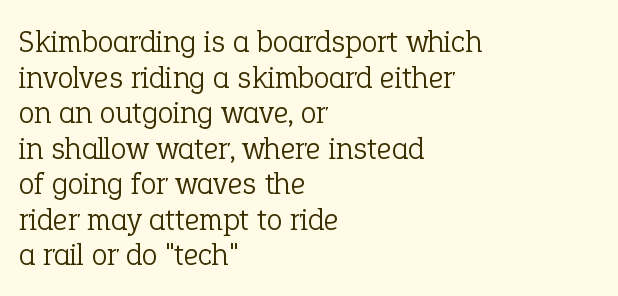
The image shows 32 px light serif type, upright; set left-aligned, tight line spacing (1.11x), normal letter spacing, not underlined; low stroke contrast and a medium x-height.
